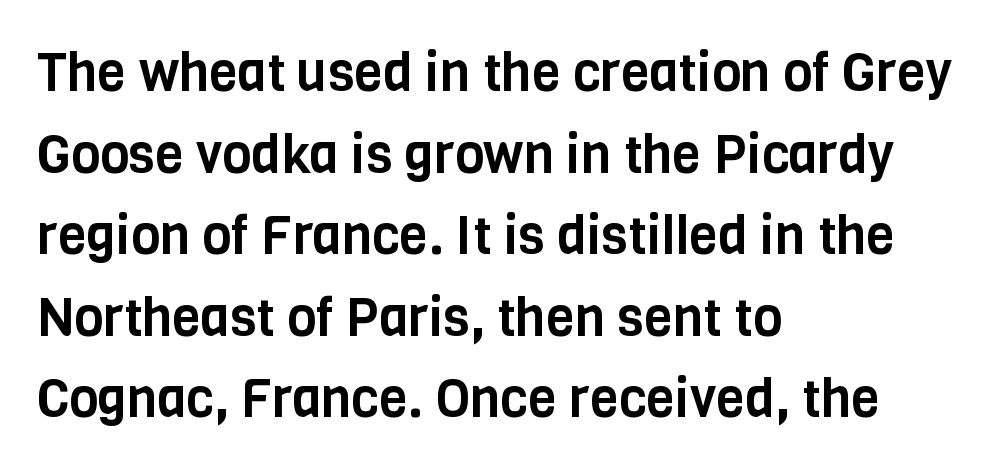
Q: Is the text italic (slanted)? A: No, it is upright.
Q: Is the typeface a serif or a sans-serif typeface? A: Sans-serif.
Q: Is the text underlined? A: No.
Q: How is the paragraph aligned? A: Left-aligned.
Q: Is the spacing between letters normal or unusually wide? A: Normal.
Q: Is the spacing between lines tight, normal or loose? A: Normal.
Q: Width (condensed, normal, or wide)? A: Condensed.
Q: Stroke contrast? A: Low.
Q: x-height? A: Large.
Q: Monospaced? A: No.
